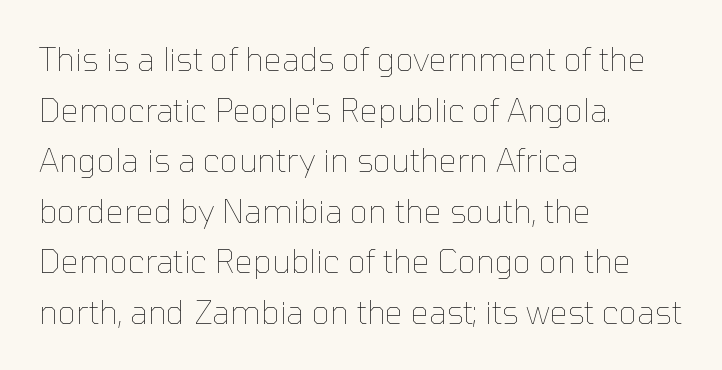
{"italic": "no", "bold": "no", "weight": "thin", "width": "normal", "stroke_contrast": "low", "x_height": "medium", "monospaced": "no", "underline": "no", "align": "left", "line_spacing": "normal", "line_spacing_ratio": 1.58, "letter_spacing": "normal", "letter_spacing_em": 0.0, "glyph_px": 32}
